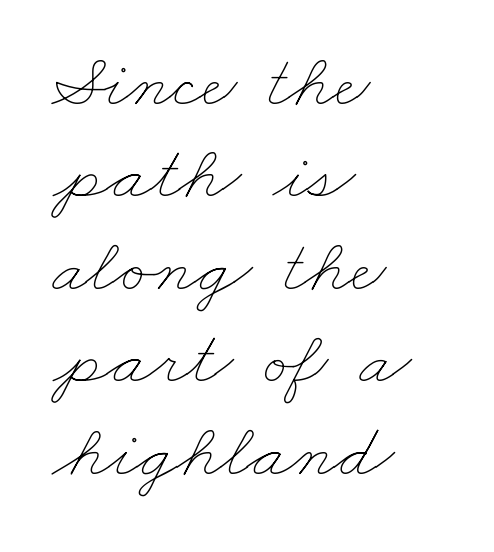
The image shows 77 px thin, wide type; set left-aligned, line spacing 1.2x, normal letter spacing, not underlined; low stroke contrast and a small x-height.
